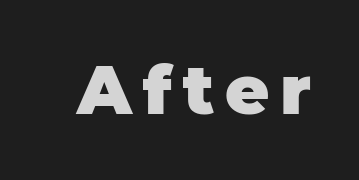
The image shows 68 px heavy sans-serif type, upright; set not underlined; low stroke contrast and a large x-height.
